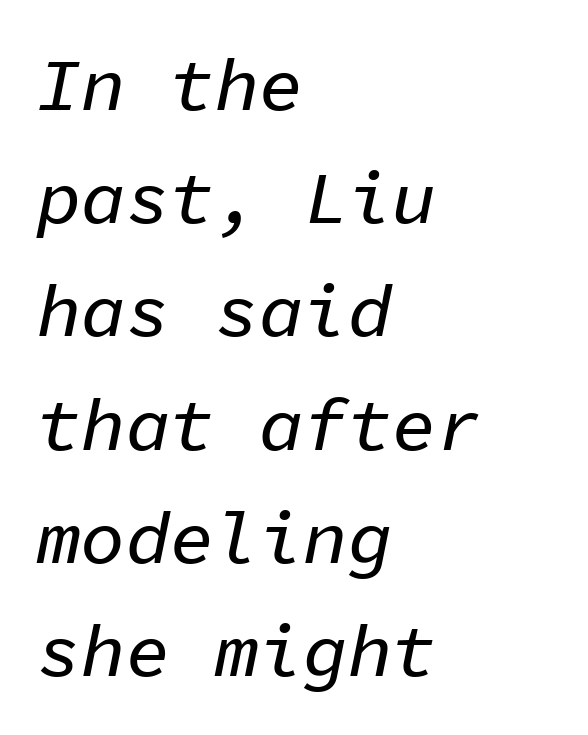
Q: Is the text italic (slanted)? A: Yes, it leans right by about 11 degrees.
Q: Is the text underlined? A: No.
Q: How is the paragraph aligned? A: Left-aligned.
Q: Is the spacing between letters normal or unusually wide? A: Normal.
Q: Is the spacing between lines tight, normal or loose? A: Normal.
Q: Width (condensed, normal, or wide)? A: Normal.
Q: Stroke contrast? A: Low.
Q: x-height? A: Medium.
Q: Monospaced? A: Yes.
